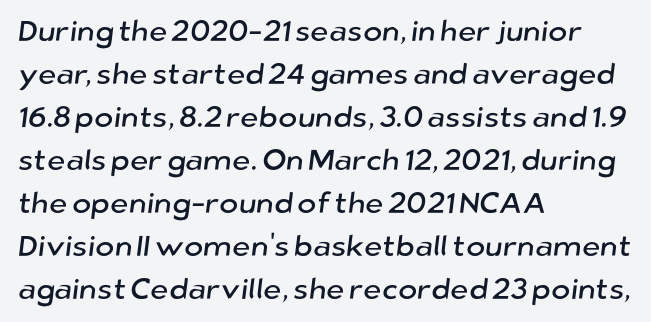
{"serif": "no", "width": "normal", "stroke_contrast": "low", "x_height": "medium", "monospaced": "no", "underline": "no", "align": "left", "line_spacing": "normal", "line_spacing_ratio": 1.48, "letter_spacing": "normal", "letter_spacing_em": 0.0, "glyph_px": 29}
